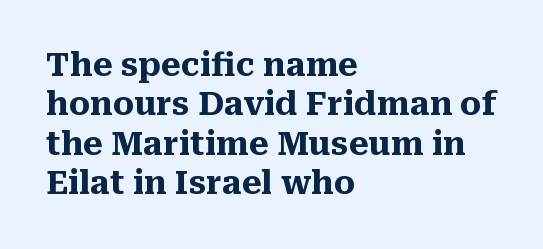
{"serif": "yes", "italic": "no", "bold": "yes", "weight": "heavy", "width": "normal", "stroke_contrast": "medium", "x_height": "medium", "monospaced": "no", "underline": "no", "align": "left", "line_spacing_ratio": 1.23, "letter_spacing": "normal", "letter_spacing_em": 0.0, "glyph_px": 32}
